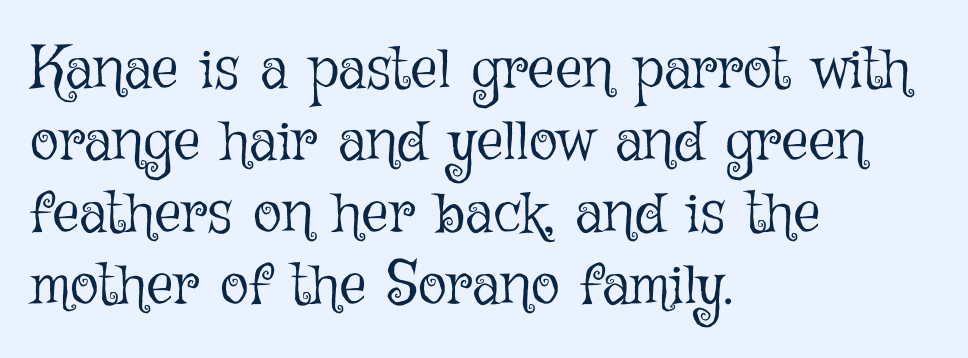
Q: Is the text bold? A: No.
Q: Is the text italic (slanted)? A: No, it is upright.
Q: Is the text underlined? A: No.
Q: How is the paragraph aligned? A: Left-aligned.
Q: Is the spacing between letters normal or unusually wide? A: Normal.
Q: Width (condensed, normal, or wide)? A: Normal.
Q: Stroke contrast? A: Low.
Q: x-height? A: Medium.
Q: Monospaced? A: No.
